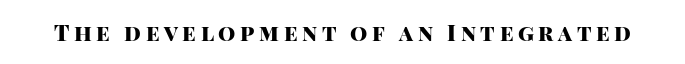
{"italic": "no", "bold": "yes", "underline": "no", "letter_spacing": "wide", "letter_spacing_em": 0.21, "glyph_px": 22}
